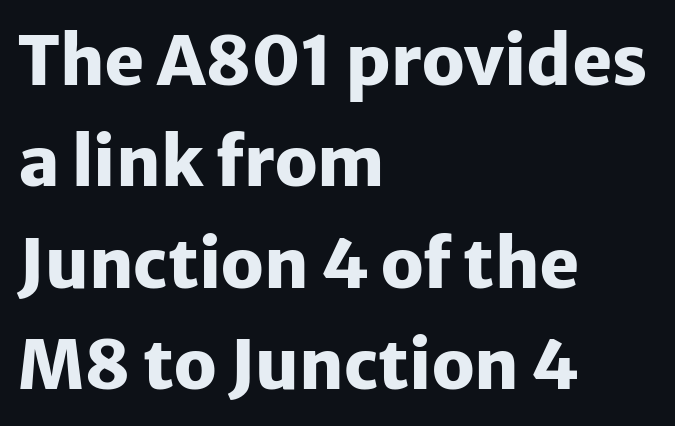
{"serif": "no", "italic": "no", "bold": "yes", "weight": "heavy", "width": "normal", "stroke_contrast": "low", "x_height": "medium", "monospaced": "no", "underline": "no", "align": "left", "line_spacing": "normal", "line_spacing_ratio": 1.49, "letter_spacing": "normal", "letter_spacing_em": 0.0, "glyph_px": 68}
